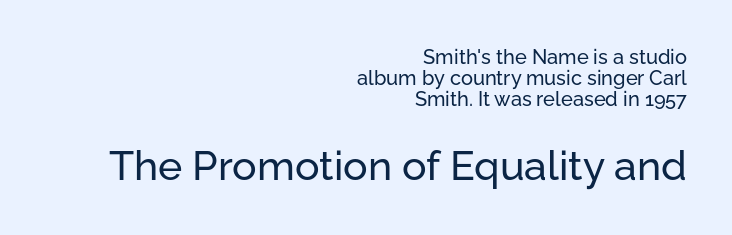
Reading down the column, the eye jumps only a short way to each next line. Any mark beneath the type? The region is blank. Typesetter's note — lower block bumped up in size, upper block left smaller. The passage shown has conventional tracking throughout. Do the characters align in a grid? No, the font is proportional.
